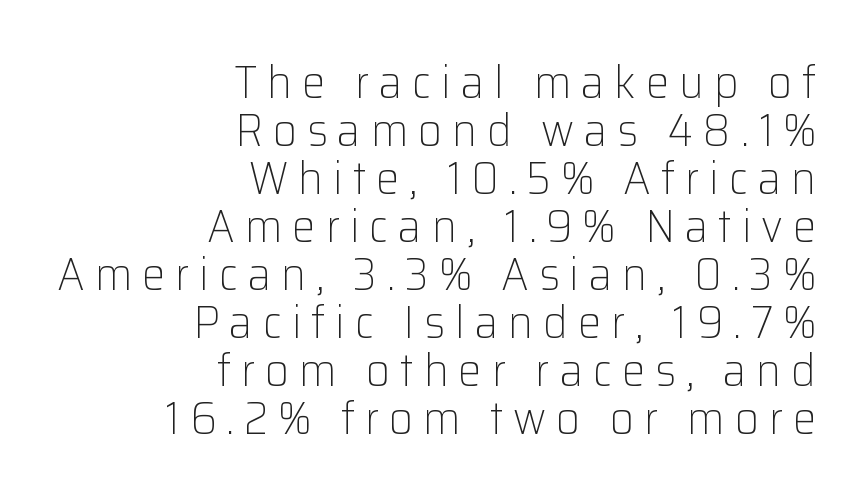
Q: Is the text bold? A: No.
Q: Is the text italic (slanted)? A: No, it is upright.
Q: Is the typeface a serif or a sans-serif typeface? A: Sans-serif.
Q: Is the text underlined? A: No.
Q: How is the paragraph aligned? A: Right-aligned.
Q: Is the spacing between letters normal or unusually wide? A: Unusually wide.
Q: Is the spacing between lines tight, normal or loose? A: Tight.
Q: Width (condensed, normal, or wide)? A: Normal.
Q: Stroke contrast? A: Low.
Q: x-height? A: Medium.
Q: Monospaced? A: No.
